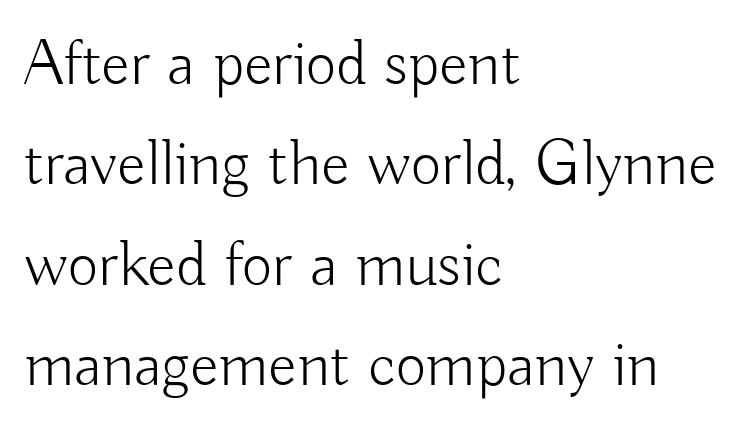
Do the characters align in a grid? No, the font is proportional. The letters look calm and open, with moderate or lighter stems. The space directly below the letters is spotless. This is sans-serif lettering, the kind often seen on screens and signage.
